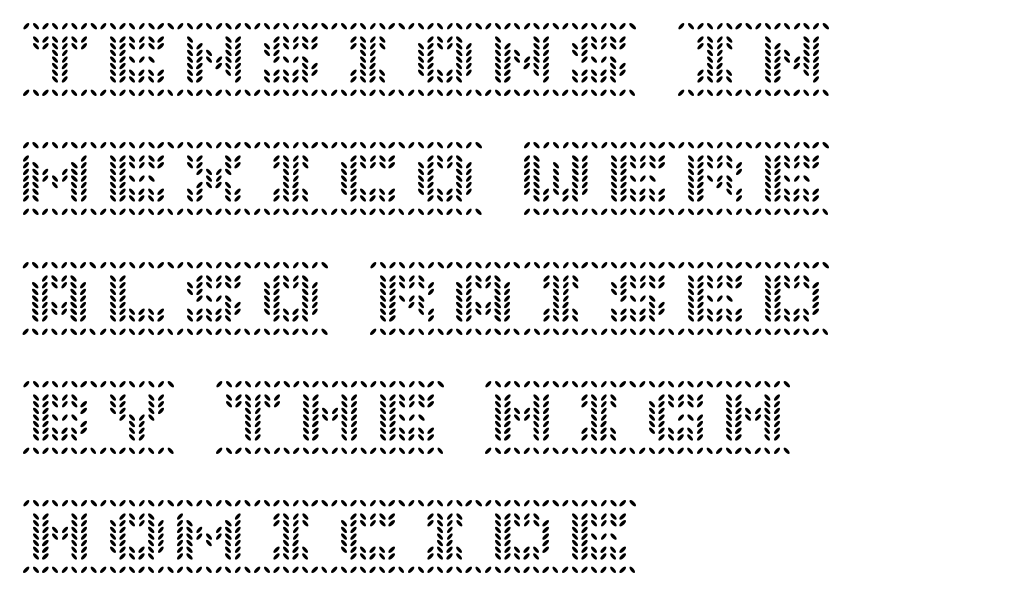
{"italic": "no", "width": "normal", "x_height": "large", "underline": "no", "align": "left", "line_spacing": "normal", "line_spacing_ratio": 1.55, "letter_spacing": "normal", "letter_spacing_em": 0.0, "glyph_px": 77}
